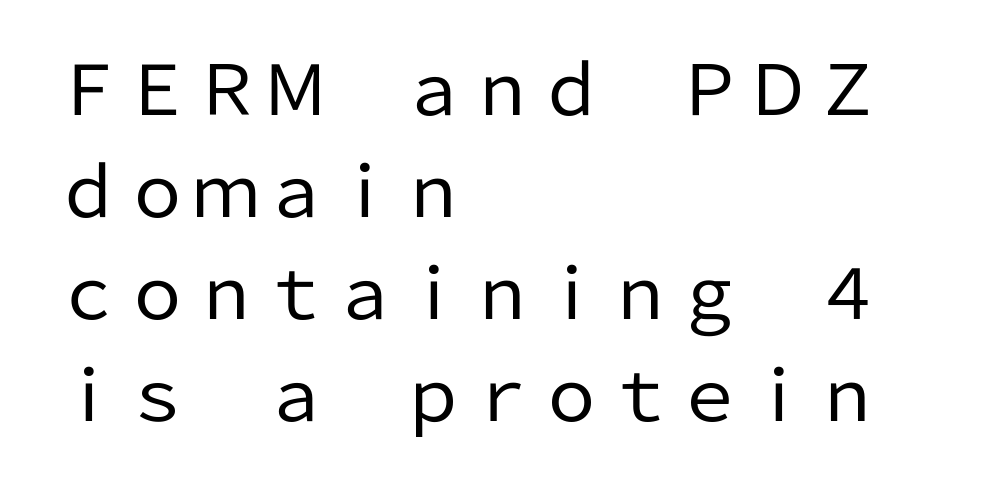
Successive baselines arrive at the customary interval. This sample uses a sans-serif face. Summary of weight: not heavy and not bold. This is the regular roman posture of the typeface. The paragraph shown leans on its left margin. Underlining? Definitely not there.
